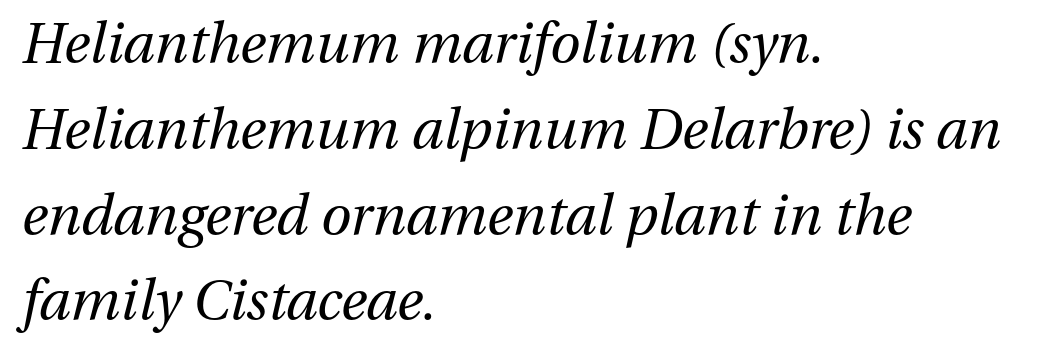
The image shows 55 px regular-weight type, italic (leaning right); set left-aligned, normal line spacing (1.56x), normal letter spacing, not underlined; medium stroke contrast and a medium x-height.
